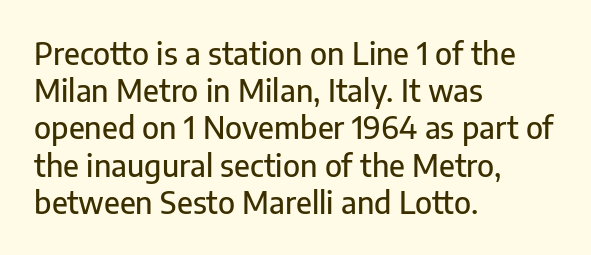
Q: Is the text italic (slanted)? A: No, it is upright.
Q: Is the typeface a serif or a sans-serif typeface? A: Sans-serif.
Q: Is the text underlined? A: No.
Q: How is the paragraph aligned? A: Left-aligned.
Q: Is the spacing between letters normal or unusually wide? A: Normal.
Q: Width (condensed, normal, or wide)? A: Normal.
Q: Stroke contrast? A: Low.
Q: x-height? A: Medium.
Q: Monospaced? A: No.
